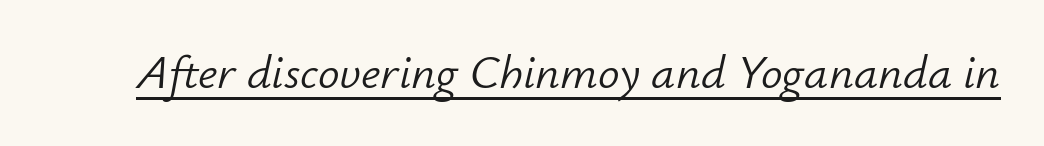
{"italic": "yes", "lean": "right", "slant_degrees": 12, "bold": "no", "weight": "light", "width": "normal", "stroke_contrast": "low", "x_height": "small", "monospaced": "no", "underline": "yes", "letter_spacing": "normal", "letter_spacing_em": 0.0, "glyph_px": 48}
